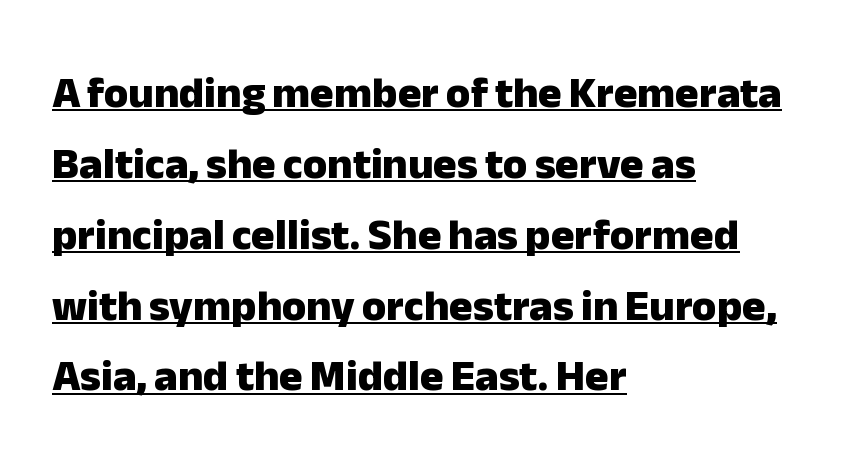
{"serif": "no", "italic": "no", "bold": "yes", "weight": "heavy", "width": "normal", "stroke_contrast": "low", "x_height": "medium", "monospaced": "no", "underline": "yes", "align": "left", "line_spacing": "normal", "line_spacing_ratio": 1.61, "letter_spacing": "normal", "letter_spacing_em": 0.0, "glyph_px": 44}
